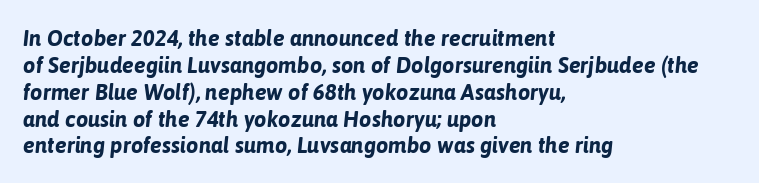
The image shows 22 px bold type, italic (leaning right); set left-aligned, line spacing 1.22x, normal letter spacing, not underlined.
